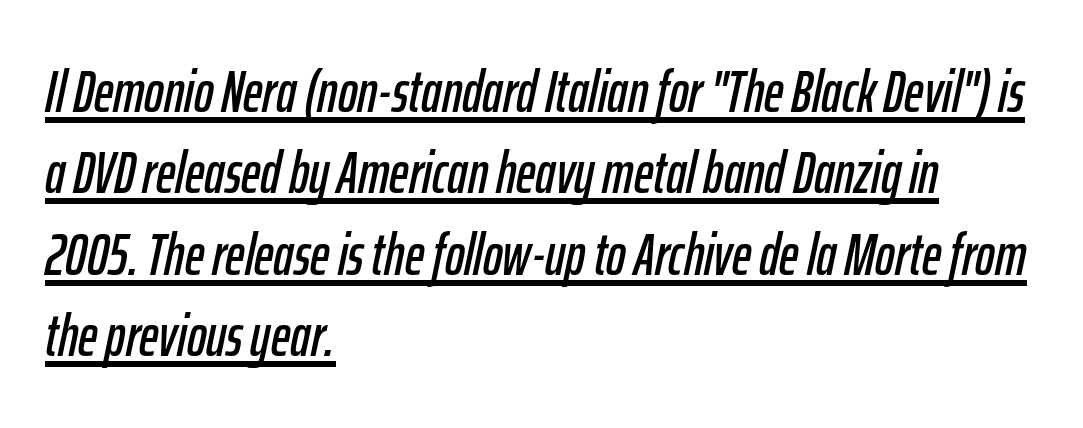
Q: Is the text italic (slanted)? A: Yes, it leans right by about 12 degrees.
Q: Is the text underlined? A: Yes.
Q: How is the paragraph aligned? A: Left-aligned.
Q: Is the spacing between letters normal or unusually wide? A: Normal.
Q: Is the spacing between lines tight, normal or loose? A: Normal.
Q: Width (condensed, normal, or wide)? A: Condensed.
Q: Stroke contrast? A: Low.
Q: x-height? A: Medium.
Q: Monospaced? A: No.
